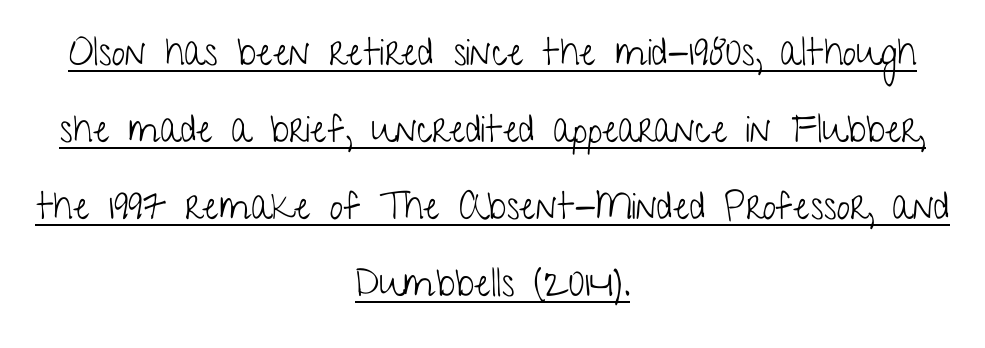
{"serif": "no", "italic": "no", "bold": "no", "weight": "light", "width": "condensed", "stroke_contrast": "low", "x_height": "medium", "monospaced": "no", "underline": "yes", "align": "center", "line_spacing": "loose", "line_spacing_ratio": 2.03, "letter_spacing": "normal", "letter_spacing_em": 0.0, "glyph_px": 38}
